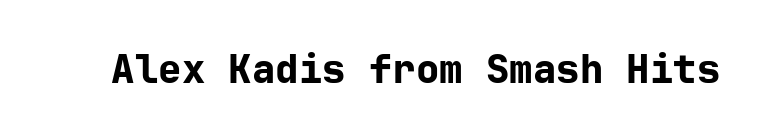
{"serif": "no", "italic": "no", "bold": "yes", "weight": "bold", "width": "normal", "stroke_contrast": "low", "x_height": "medium", "underline": "no", "letter_spacing": "normal", "letter_spacing_em": 0.0, "glyph_px": 39}
